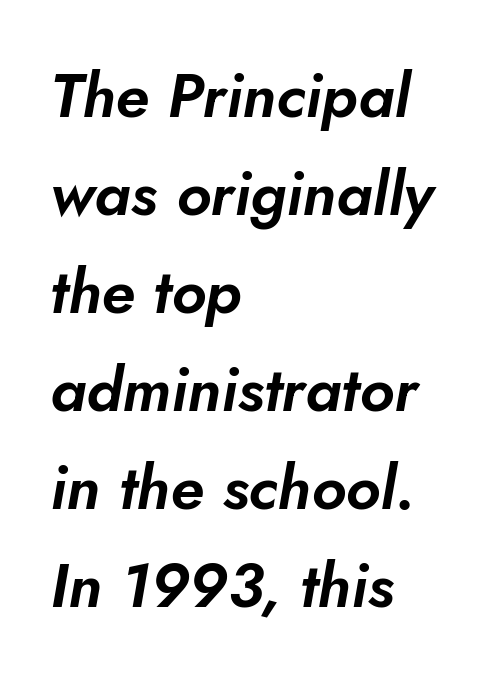
{"italic": "yes", "lean": "right", "slant_degrees": 5, "width": "normal", "stroke_contrast": "low", "x_height": "small", "monospaced": "no", "underline": "no", "align": "left", "line_spacing": "normal", "line_spacing_ratio": 1.58, "letter_spacing": "normal", "letter_spacing_em": 0.0, "glyph_px": 62}
